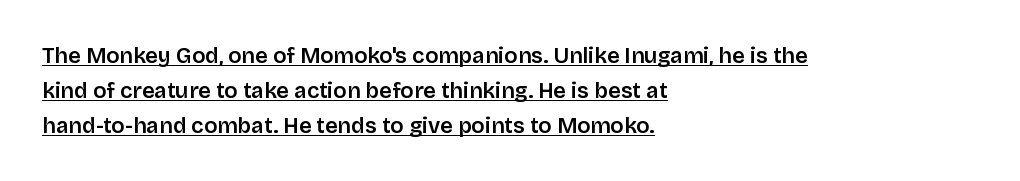
The words here are underlined. One-word summary of the alignment: left. Successive baselines arrive at the customary interval. I'd describe the lettering as semibold — firm but not a full bold.
